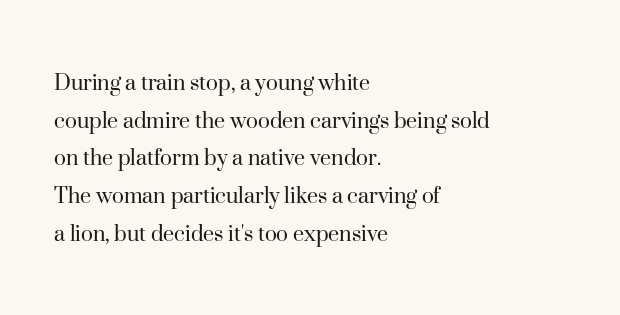
The face used here is rendered with its standard letterfit. Just letters on the line, the space beneath them empty. Caption: face not bold, strokes unweighted. Line spacing here is normal.
